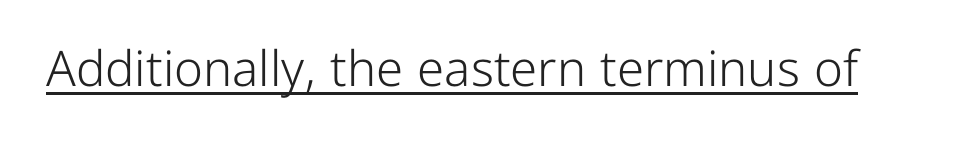
{"serif": "no", "italic": "no", "bold": "no", "weight": "light", "width": "normal", "stroke_contrast": "low", "x_height": "medium", "monospaced": "no", "underline": "yes", "letter_spacing": "normal", "letter_spacing_em": 0.0, "glyph_px": 49}
